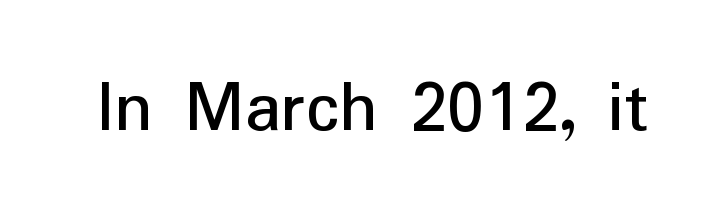
The image shows 76 px sans-serif type, upright; set normal letter spacing, not underlined; low stroke contrast and a medium x-height.
